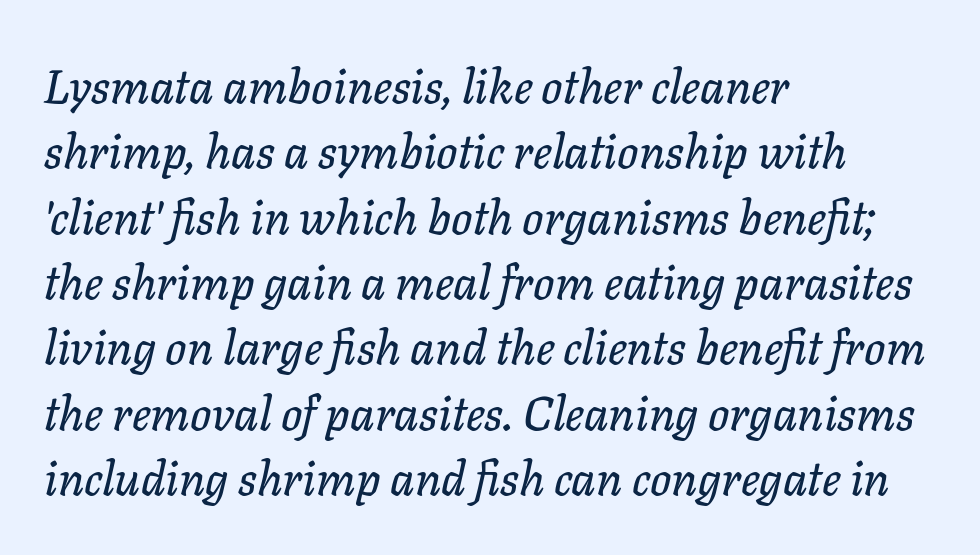
In terms of leading, this rendering sits right in the middle. Compared with a centered layout, this one pins lines to the left instead. Spacing between characters is what you'd get straight out of the box. Anything drawn beneath the words? Only blank space. The lettering tilts uniformly, giving the passage an italic look. Is this a fixed-width face? No — the glyphs have proportional, varying widths.
